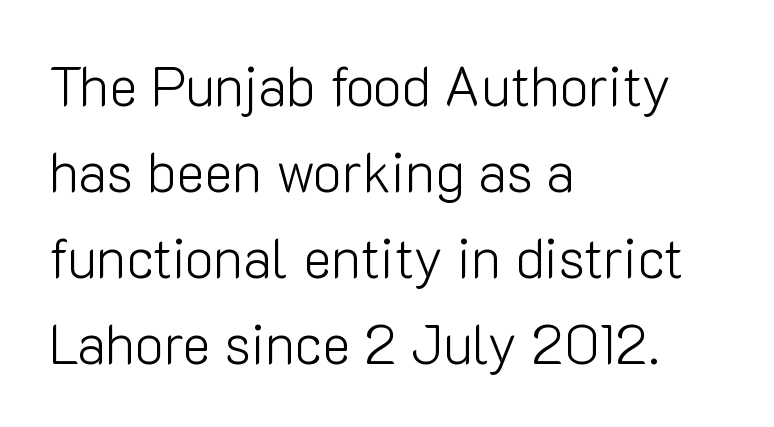
Evenly set lines give the paragraph a standard silhouette. The font sits on the lighter half of the weight spectrum, regular included. Between one letter and the next there's only the usual sliver of space. The space directly below the letters is spotless. The passage is arranged the way most books set body copy — flush left.
